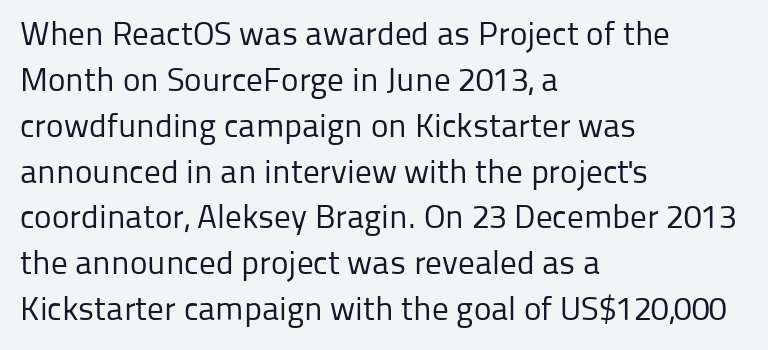
The passage shown is not bold in any degree. The gap between lines stays unmarked. These lines are composed in type without serifs. This sample has the flowing, uneven cadence of proportional lettering.
